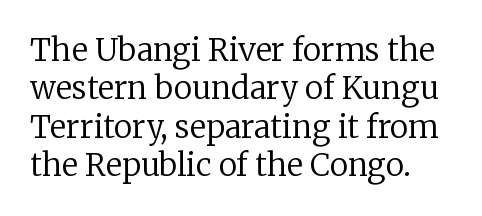
Q: Is the text bold? A: No.
Q: Is the text italic (slanted)? A: No, it is upright.
Q: Is the typeface a serif or a sans-serif typeface? A: Serif.
Q: Is the text underlined? A: No.
Q: Is the spacing between letters normal or unusually wide? A: Normal.
Q: Width (condensed, normal, or wide)? A: Normal.
Q: Stroke contrast? A: Low.
Q: x-height? A: Medium.
Q: Monospaced? A: No.
